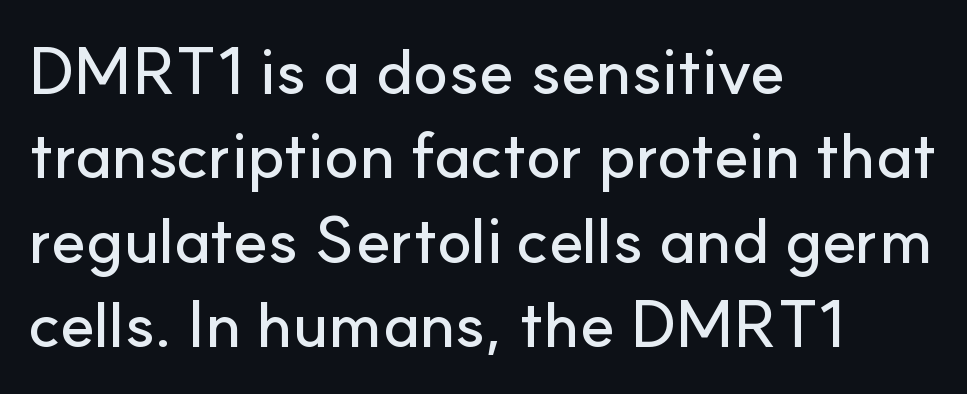
The image shows 65 px sans-serif type, upright; set left-aligned, normal line spacing (1.3x), normal letter spacing, not underlined; low stroke contrast and a small x-height.
